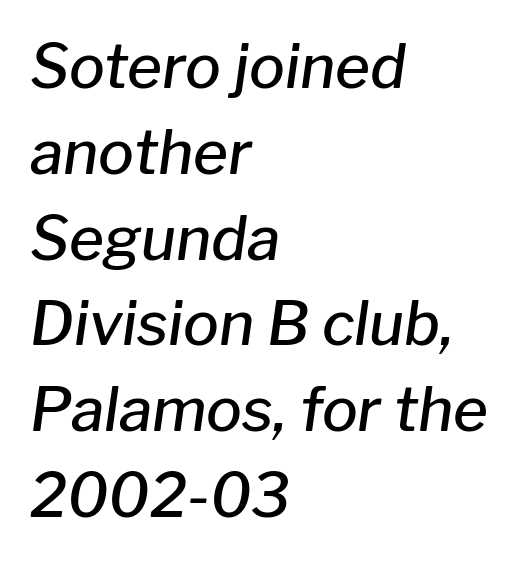
{"italic": "yes", "lean": "right", "slant_degrees": 8, "bold": "semi", "weight": "semibold", "width": "normal", "stroke_contrast": "low", "x_height": "medium", "monospaced": "no", "underline": "no", "align": "left", "line_spacing": "normal", "line_spacing_ratio": 1.43, "letter_spacing": "normal", "letter_spacing_em": 0.0, "glyph_px": 60}
